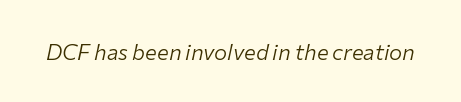
The image shows 22 px text type, italic (leaning right); set normal letter spacing, not underlined.
